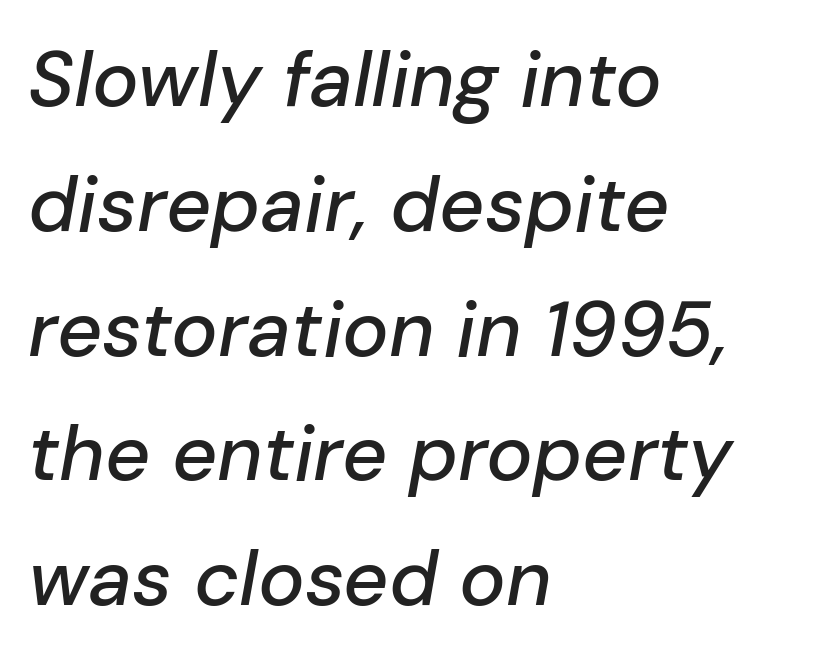
The image shows 78 px text type, italic (leaning right); set left-aligned, normal line spacing (1.6x), normal letter spacing, not underlined; low stroke contrast and a medium x-height.
